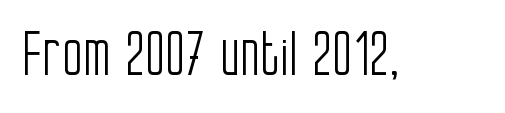
The image shows 59 px light, condensed sans-serif type, upright; set normal letter spacing, not underlined; low stroke contrast and a large x-height.
